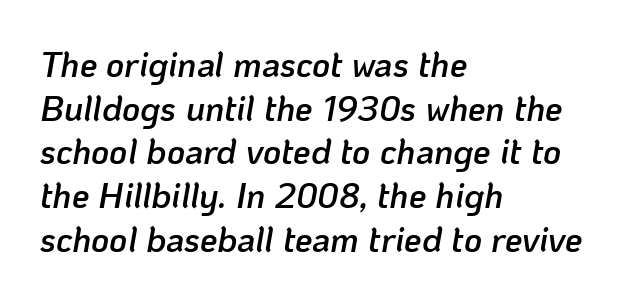
Designer's note — italics engaged. Characters follow at the spacing the type designer built in. The face used here is proportionally spaced, like ordinary book or web type. Its strokes are somewhat broadened, the hallmark of semibold type.
